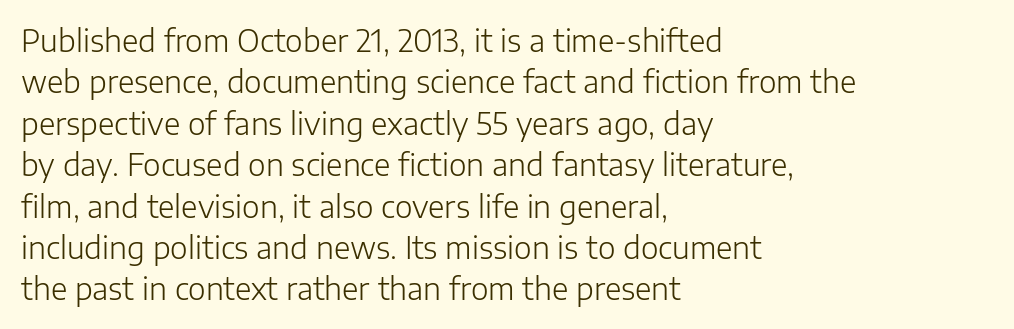
This rendering employs a face without finishing strokes, i.e., a sans-serif. Anything drawn beneath the words? Only blank space. Which margin do the lines hug? The left one — the right edge is uneven. This sample keeps an unexceptional amount of space between lines. Do the characters align in a grid? No, the font is proportional.
